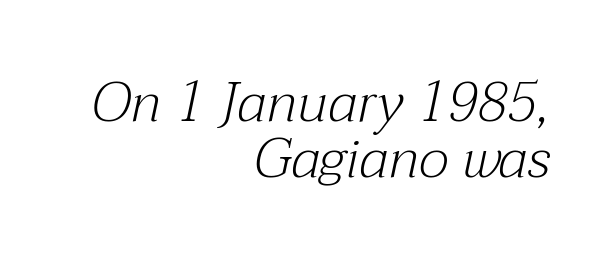
This is serif lettering, the kind often seen in printed books. Short note: letters normally spaced. Do the characters align in a grid? No, the font is proportional. Observe the lean: these are italic letterforms.
